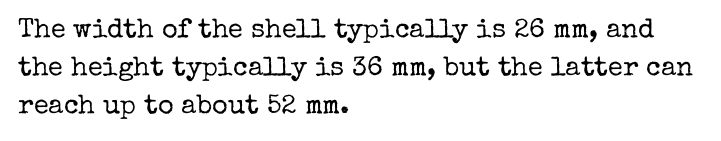
Q: Is the text bold? A: No.
Q: Is the text italic (slanted)? A: No, it is upright.
Q: Is the text underlined? A: No.
Q: How is the paragraph aligned? A: Left-aligned.
Q: Is the spacing between letters normal or unusually wide? A: Normal.
Q: Is the spacing between lines tight, normal or loose? A: Normal.
